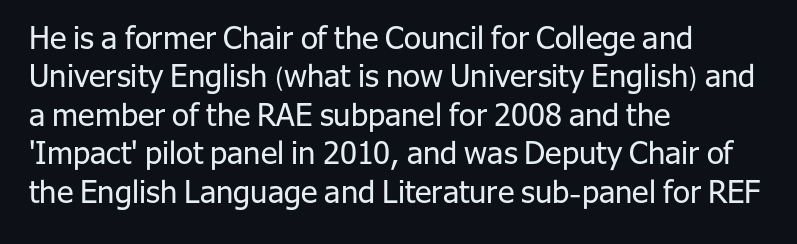
Q: Is the text bold? A: No.
Q: Is the text italic (slanted)? A: No, it is upright.
Q: Is the typeface a serif or a sans-serif typeface? A: Sans-serif.
Q: Is the text underlined? A: No.
Q: How is the paragraph aligned? A: Left-aligned.
Q: Is the spacing between letters normal or unusually wide? A: Normal.
Q: Width (condensed, normal, or wide)? A: Normal.
Q: Stroke contrast? A: Low.
Q: x-height? A: Medium.
Q: Monospaced? A: No.
